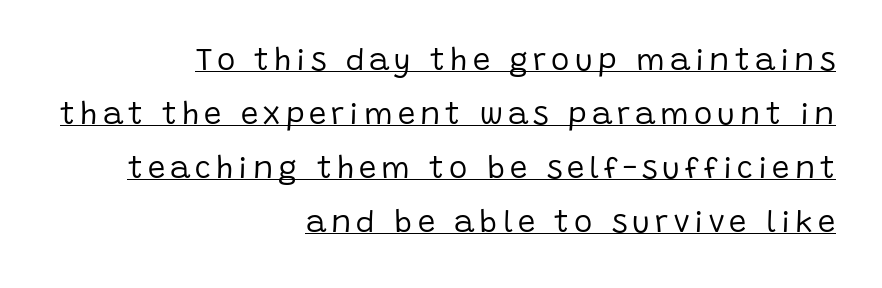
The image shows 31 px regular-weight sans-serif type, upright; set right-aligned, line spacing 1.74x, underlined; low stroke contrast and a large x-height.
